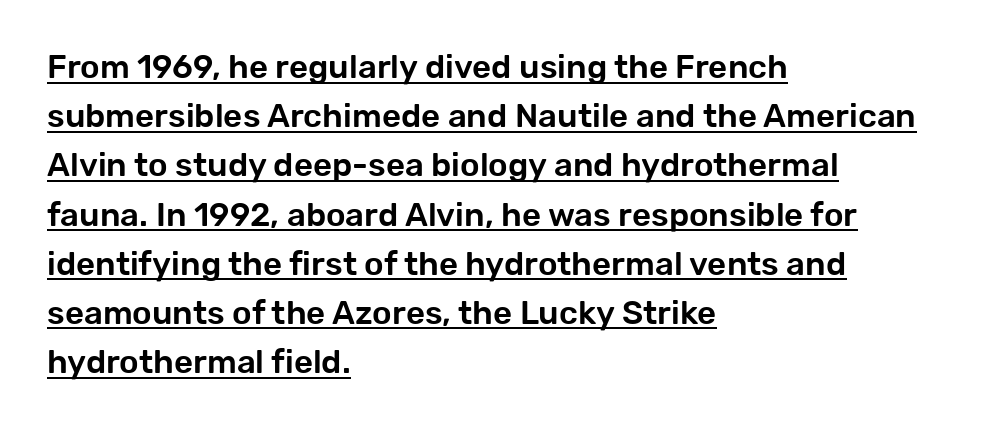
The typography opts for an upright posture over an oblique one. The lines sit at an ordinary, default distance from one another. Letter spacing: default. All the whitespace from short lines collects on the right.
